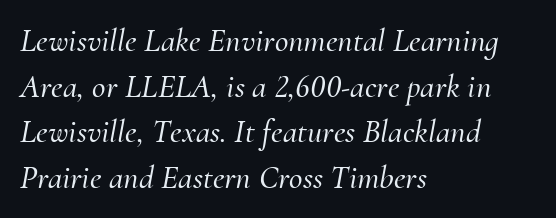
{"serif": "yes", "italic": "yes", "lean": "right", "slant_degrees": 10, "width": "normal", "stroke_contrast": "medium", "x_height": "small", "monospaced": "no", "underline": "no", "align": "left", "line_spacing": "normal", "line_spacing_ratio": 1.38, "letter_spacing": "normal", "letter_spacing_em": 0.0, "glyph_px": 33}
